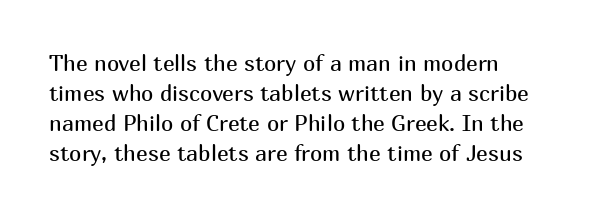
{"italic": "no", "bold": "no", "underline": "no", "line_spacing": "normal", "line_spacing_ratio": 1.36, "letter_spacing": "normal", "letter_spacing_em": 0.0, "glyph_px": 22}
